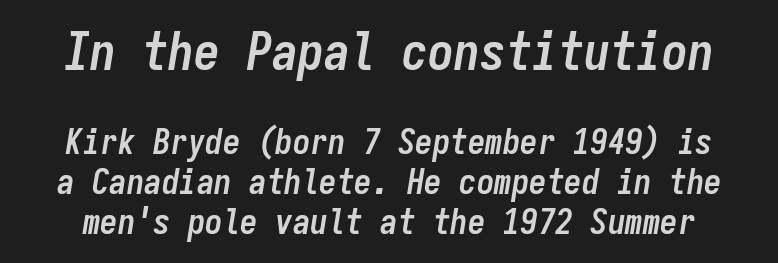
{"italic": "yes", "lean": "right", "slant_degrees": 9, "bold": "yes", "weight": "semibold", "width": "condensed", "stroke_contrast": "low", "x_height": "medium", "monospaced": "yes", "underline": "no", "line_spacing": "tight", "line_spacing_ratio": 1.14, "letter_spacing": "normal", "letter_spacing_em": 0.0, "larger_block": "first", "size_ratio": 1.49, "glyph_px": 52}
